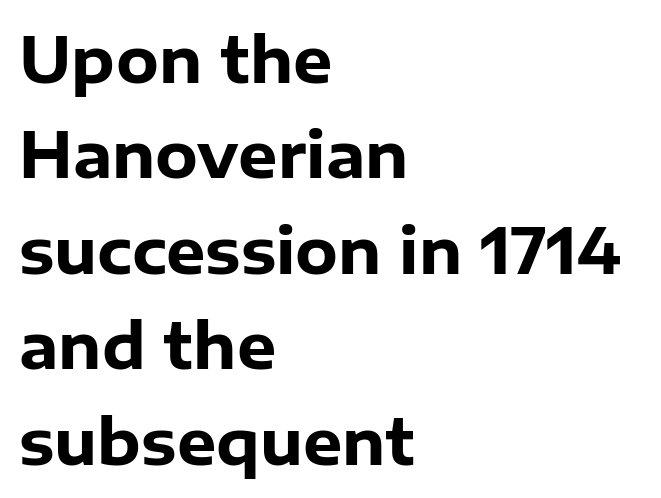
Q: Is the text bold? A: Yes.
Q: Is the text italic (slanted)? A: No, it is upright.
Q: Is the typeface a serif or a sans-serif typeface? A: Sans-serif.
Q: Is the text underlined? A: No.
Q: How is the paragraph aligned? A: Left-aligned.
Q: Is the spacing between letters normal or unusually wide? A: Normal.
Q: Is the spacing between lines tight, normal or loose? A: Normal.
Q: Width (condensed, normal, or wide)? A: Normal.
Q: Stroke contrast? A: Low.
Q: x-height? A: Medium.
Q: Monospaced? A: No.
